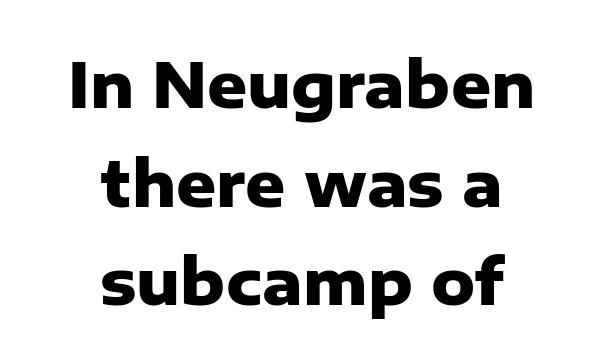
The image shows 62 px heavy sans-serif type, upright; set centered, normal line spacing (1.59x), normal letter spacing, not underlined; low stroke contrast and a medium x-height.
